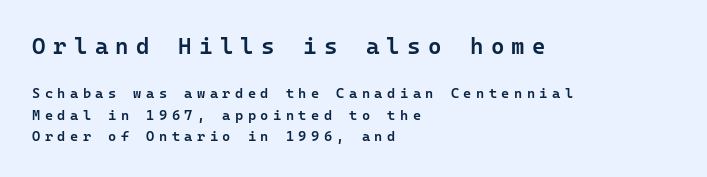
Q: Is the text bold? A: Semi-bold.
Q: Is the text italic (slanted)? A: No, it is upright.
Q: Is the text underlined? A: No.
Q: How is the paragraph aligned? A: Left-aligned.
Q: Is the spacing between letters normal or unusually wide? A: Unusually wide.
Q: Is the spacing between lines tight, normal or loose? A: Normal.
Q: Which block of text is set in a larger size, the first (top) or the second (bottom)? A: The first (top) one.
